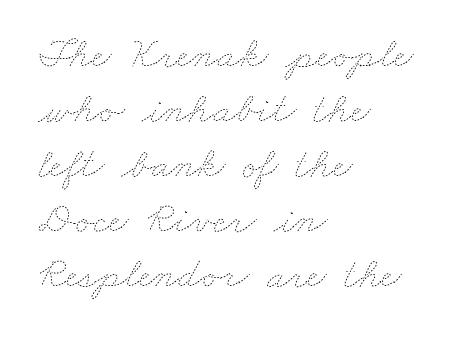
The image shows 43 px thin, wide type; set left-aligned, normal line spacing (1.28x), normal letter spacing, not underlined; low stroke contrast and a small x-height.
